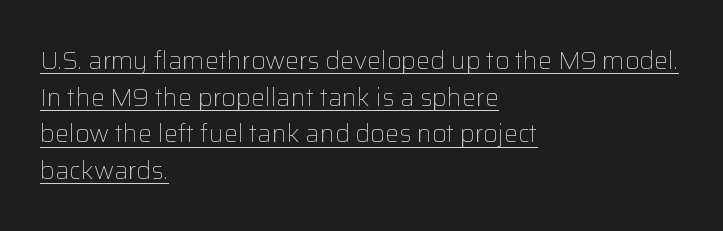
The image shows 25 px text type, upright; set left-aligned, normal line spacing (1.47x), normal letter spacing, underlined.
